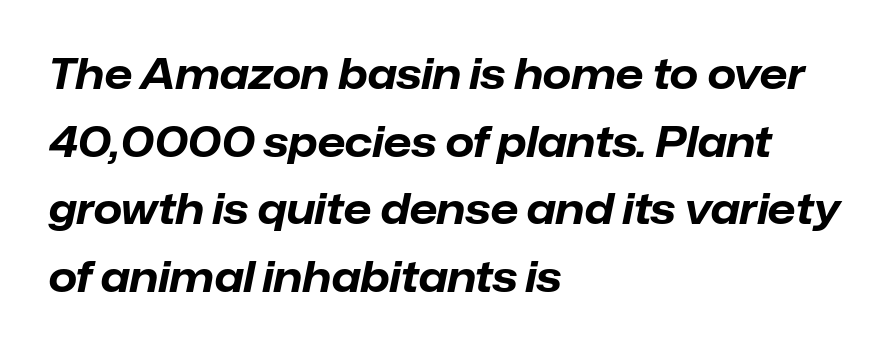
The image shows 41 px bold type, italic (leaning right); set left-aligned, normal line spacing (1.65x), normal letter spacing, not underlined; low stroke contrast and a medium x-height.
